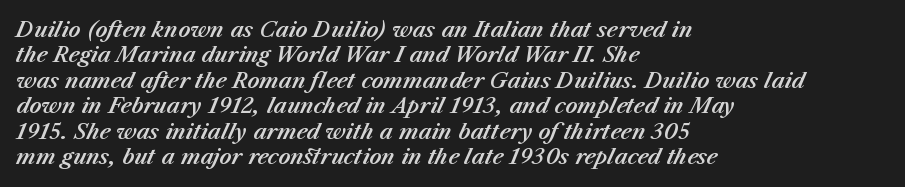
The image shows 21 px text type, italic (leaning right); set left-aligned, line spacing 1.21x, normal letter spacing, not underlined.
